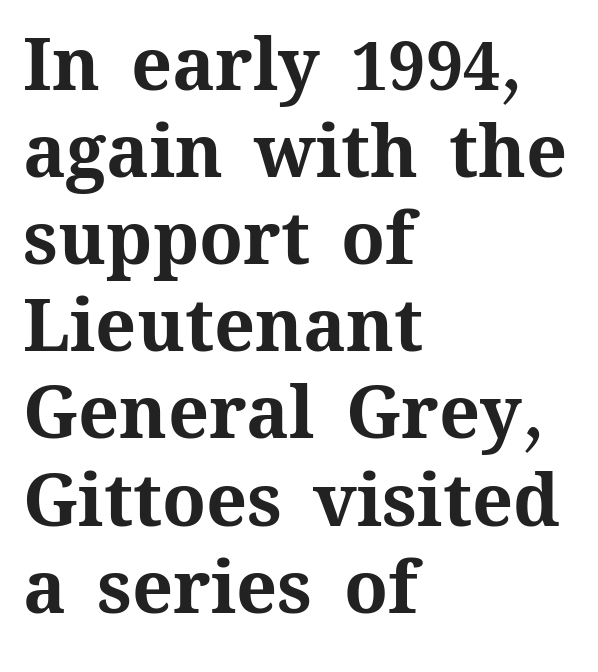
Summary of weight: heavy, a full bold. Looks like regular typesetting: each glyph gets only the width it needs. The gaps between neighbouring characters are ordinary and unremarkable. Which margin do the lines hug? The left one — the right edge is uneven. Beneath every word, the page is bare. Is there any slant? The stems are plumb.
